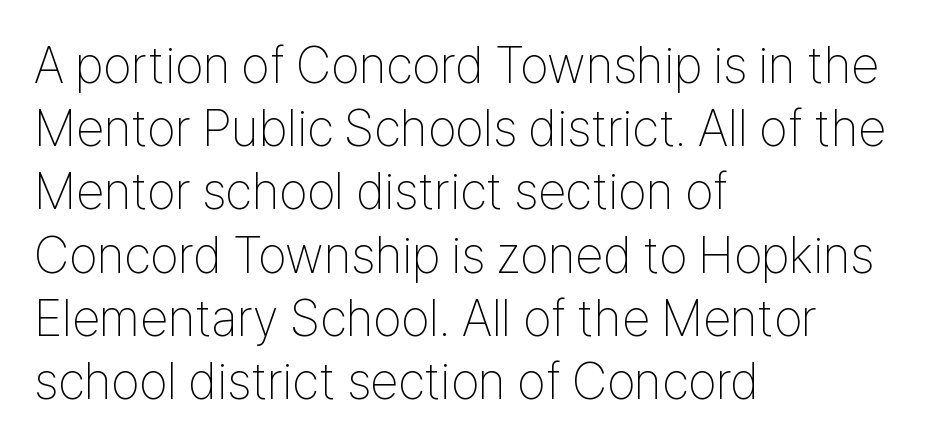
{"serif": "no", "italic": "no", "bold": "no", "weight": "thin", "width": "condensed", "stroke_contrast": "low", "x_height": "medium", "monospaced": "no", "underline": "no", "align": "left", "line_spacing_ratio": 1.24, "letter_spacing": "normal", "letter_spacing_em": 0.0, "glyph_px": 51}
